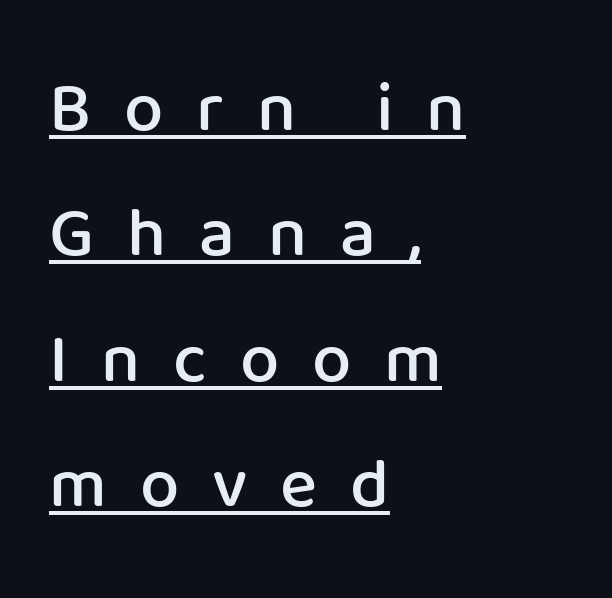
{"serif": "no", "italic": "no", "bold": "semi", "weight": "semibold", "width": "normal", "stroke_contrast": "low", "x_height": "medium", "monospaced": "no", "underline": "yes", "align": "left", "line_spacing_ratio": 1.79, "letter_spacing": "wide", "letter_spacing_em": 0.47, "glyph_px": 70}
